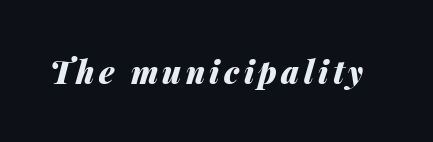
{"italic": "yes", "lean": "right", "slant_degrees": 14, "bold": "yes", "weight": "heavy", "width": "normal", "stroke_contrast": "medium", "x_height": "medium", "monospaced": "no", "underline": "no", "glyph_px": 31}
